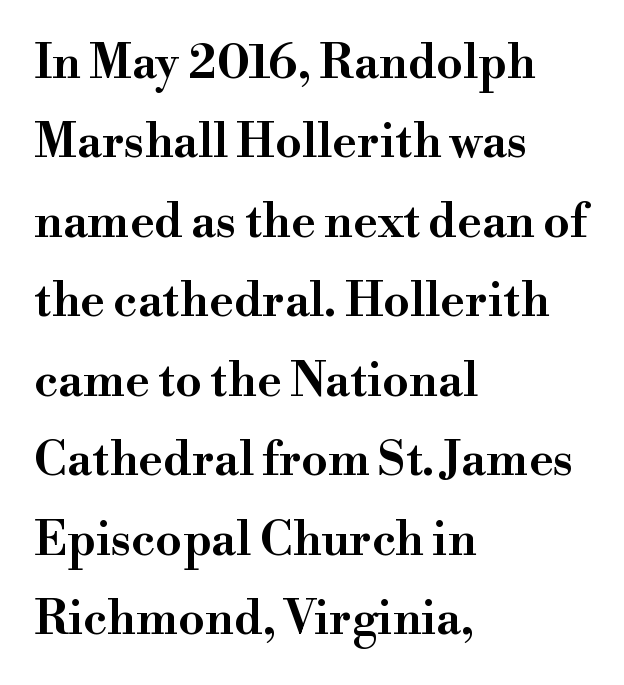
{"serif": "yes", "italic": "no", "width": "wide", "stroke_contrast": "high", "x_height": "small", "monospaced": "no", "underline": "no", "align": "left", "line_spacing": "normal", "line_spacing_ratio": 1.69, "letter_spacing": "normal", "letter_spacing_em": 0.0, "glyph_px": 47}
